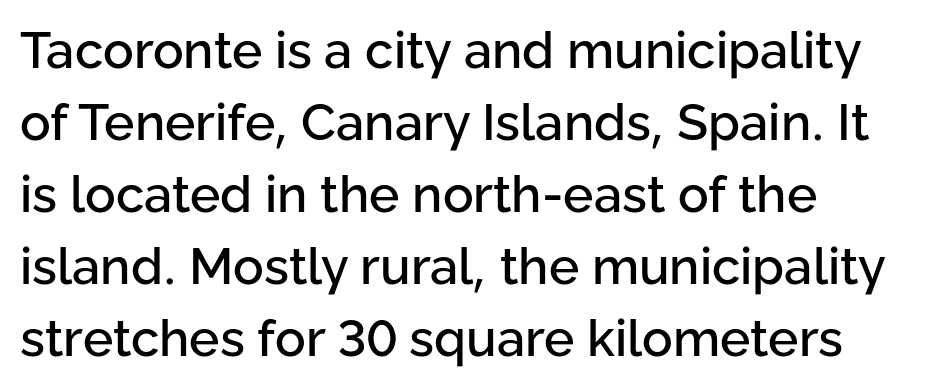
{"serif": "no", "italic": "no", "width": "normal", "stroke_contrast": "low", "x_height": "medium", "monospaced": "no", "underline": "no", "align": "left", "line_spacing": "normal", "line_spacing_ratio": 1.41, "letter_spacing": "normal", "letter_spacing_em": 0.0, "glyph_px": 51}
